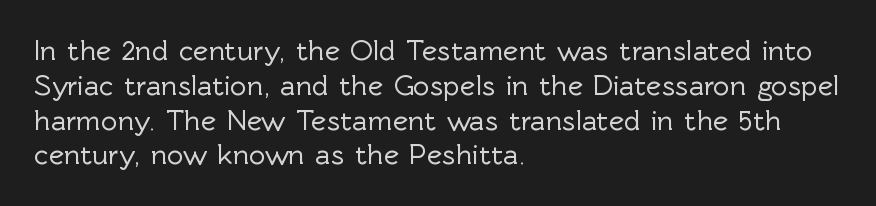
{"serif": "no", "italic": "no", "width": "normal", "x_height": "medium", "monospaced": "no", "underline": "no", "align": "left", "line_spacing_ratio": 1.2, "letter_spacing": "normal", "letter_spacing_em": 0.0, "glyph_px": 29}
